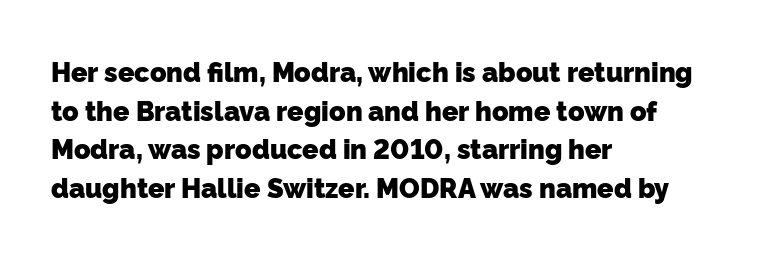
{"bold": "yes", "underline": "no", "align": "left", "line_spacing": "normal", "line_spacing_ratio": 1.43, "letter_spacing": "normal", "letter_spacing_em": 0.0, "glyph_px": 27}
